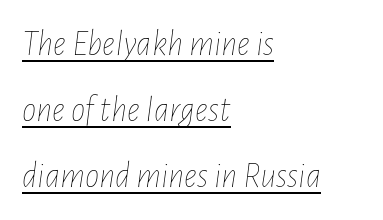
A typesetter would call this proportional, since set widths differ per character. Compared with a centered layout, this one pins lines to the left instead. A continuous stroke trails under the words, as in a hyperlink. Honestly, the letter spacing is just normal — you wouldn't notice it. The typeface has the unassuming heft of standard copy or less.
